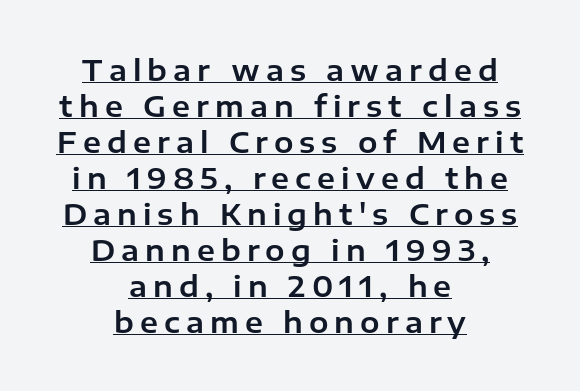
{"serif": "no", "italic": "no", "width": "normal", "stroke_contrast": "low", "x_height": "medium", "monospaced": "no", "underline": "yes", "align": "center", "line_spacing_ratio": 1.24, "letter_spacing": "wide", "letter_spacing_em": 0.21, "glyph_px": 29}
